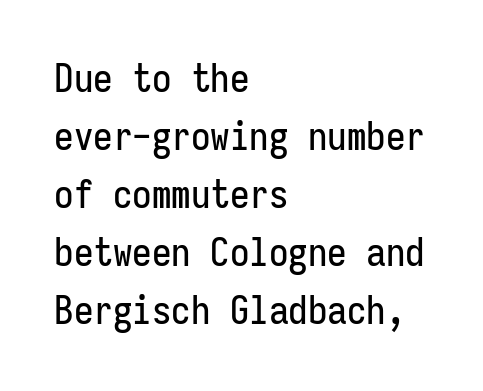
A classic flush-left, rag-right setting is used for this passage. There is no visible air inserted between adjacent glyphs. A sans-serif font was chosen for this passage. Every character here occupies the same horizontal width, giving the sample a typewriter-like rhythm. The specimen reads as upright at a glance. The specimen omits any rule beneath the text block's lines.
